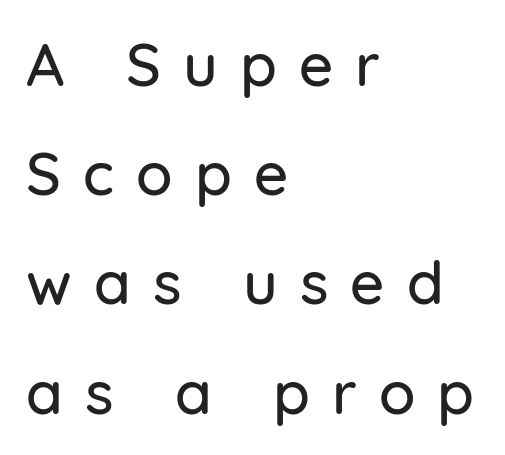
Q: Is the text italic (slanted)? A: No, it is upright.
Q: Is the typeface a serif or a sans-serif typeface? A: Sans-serif.
Q: Is the text underlined? A: No.
Q: How is the paragraph aligned? A: Left-aligned.
Q: Is the spacing between letters normal or unusually wide? A: Unusually wide.
Q: Width (condensed, normal, or wide)? A: Normal.
Q: Stroke contrast? A: Low.
Q: x-height? A: Medium.
Q: Monospaced? A: No.
